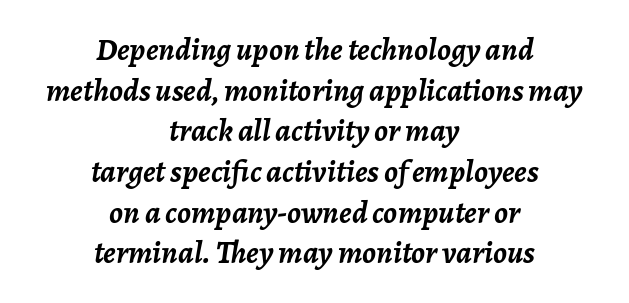
Q: Is the text bold? A: Yes.
Q: Is the text italic (slanted)? A: Yes, it leans right by about 7 degrees.
Q: Is the text underlined? A: No.
Q: How is the paragraph aligned? A: Centered.
Q: Is the spacing between letters normal or unusually wide? A: Normal.
Q: Is the spacing between lines tight, normal or loose? A: Normal.
Q: Width (condensed, normal, or wide)? A: Normal.
Q: Stroke contrast? A: Low.
Q: x-height? A: Medium.
Q: Monospaced? A: No.
